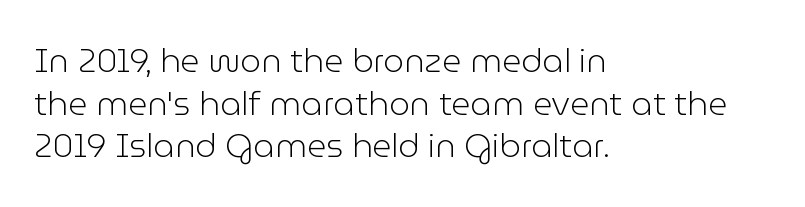
{"serif": "no", "italic": "no", "bold": "no", "weight": "light", "width": "normal", "stroke_contrast": "low", "x_height": "medium", "monospaced": "no", "underline": "no", "align": "left", "line_spacing": "normal", "line_spacing_ratio": 1.29, "letter_spacing": "normal", "letter_spacing_em": 0.0, "glyph_px": 33}
